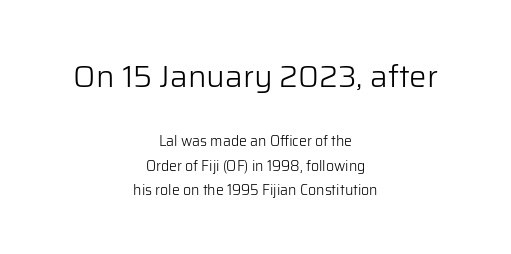
The image shows 31 px light sans-serif type, upright; set centered, line spacing 1.75x, normal letter spacing, not underlined; the first (top) block is 2.21x larger; low stroke contrast and a medium x-height.
